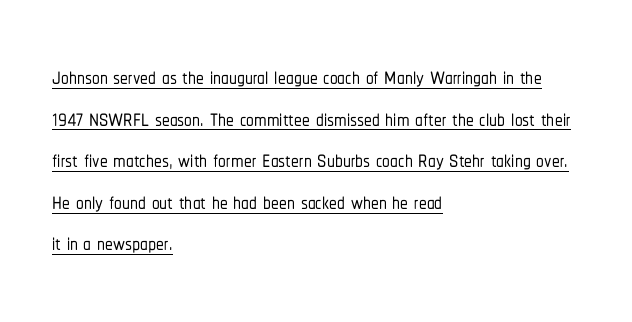
Q: Is the text italic (slanted)? A: No, it is upright.
Q: Is the typeface a serif or a sans-serif typeface? A: Sans-serif.
Q: Is the text underlined? A: Yes.
Q: How is the paragraph aligned? A: Left-aligned.
Q: Is the spacing between letters normal or unusually wide? A: Normal.
Q: Is the spacing between lines tight, normal or loose? A: Normal.
Q: Width (condensed, normal, or wide)? A: Condensed.
Q: Stroke contrast? A: Low.
Q: x-height? A: Medium.
Q: Monospaced? A: No.
